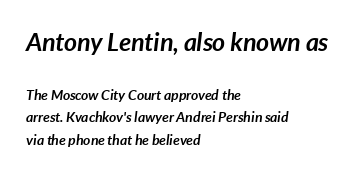
Q: Is the text bold? A: Yes.
Q: Is the text italic (slanted)? A: Yes, it leans right by about 7 degrees.
Q: Is the text underlined? A: No.
Q: How is the paragraph aligned? A: Left-aligned.
Q: Is the spacing between letters normal or unusually wide? A: Normal.
Q: Is the spacing between lines tight, normal or loose? A: Normal.
Q: Which block of text is set in a larger size, the first (top) or the second (bottom)? A: The first (top) one.
